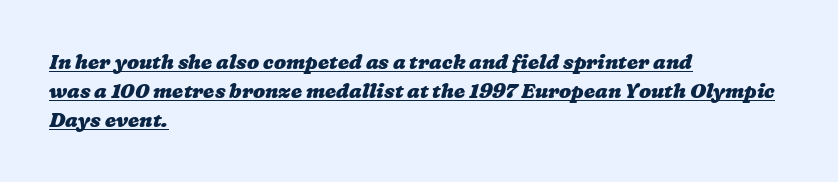
The image shows 20 px bold type; set left-aligned, normal line spacing (1.45x), normal letter spacing, underlined.
